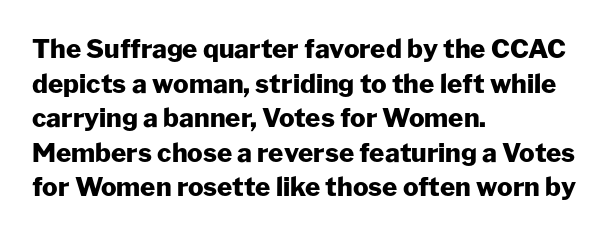
Do the letters lean? They stand straight. Standard letterfit; no display-style spreading of the glyphs. The strip under each line holds only bare page. The rendering anchors every line to the left-hand side. The glyphs have the mass of a bold cut. Quick note: interline space is typical.
